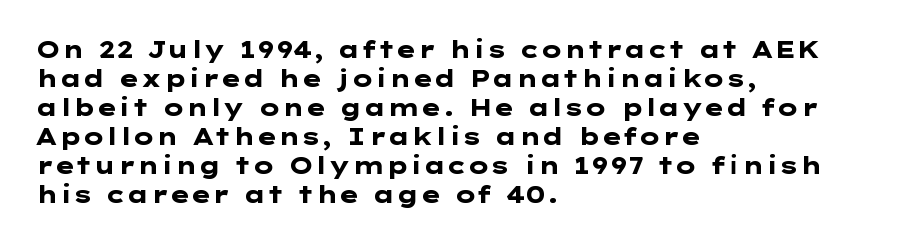
The typography opts for an upright posture over an oblique one. What weight is shown? A full bold with thick strokes. How would I describe the line gaps? Plain and ordinary. Each line starts at the same left margin while the right side varies.
